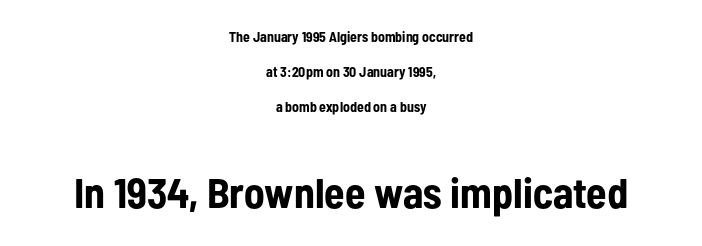
Q: Is the text bold? A: Yes.
Q: Is the text italic (slanted)? A: No, it is upright.
Q: Is the typeface a serif or a sans-serif typeface? A: Sans-serif.
Q: Is the text underlined? A: No.
Q: How is the paragraph aligned? A: Centered.
Q: Is the spacing between letters normal or unusually wide? A: Normal.
Q: Is the spacing between lines tight, normal or loose? A: Loose.
Q: Which block of text is set in a larger size, the first (top) or the second (bottom)? A: The second (bottom) one.
Q: Width (condensed, normal, or wide)? A: Condensed.
Q: Stroke contrast? A: Low.
Q: x-height? A: Medium.
Q: Monospaced? A: No.
